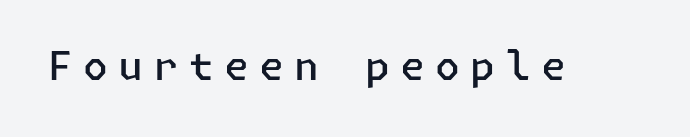
This sample uses an upright cut, with every glyph sitting square on the baseline. A semibold gives these letters moderate extra thickness, short of bold. A typesetter would call this heavily tracked-out type. Clear beneath every line of the passage. Type style note: lacks serifs.
